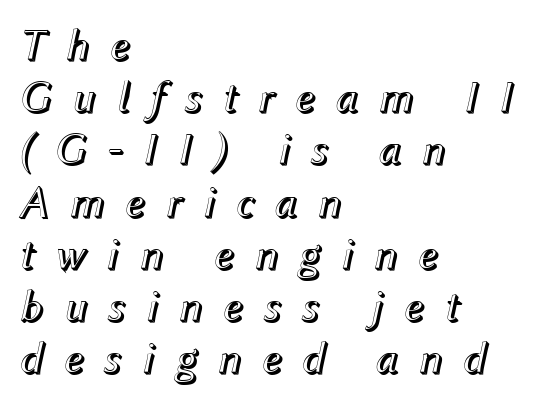
Q: Is the text italic (slanted)? A: Yes, it leans right by about 12 degrees.
Q: Is the text underlined? A: No.
Q: How is the paragraph aligned? A: Left-aligned.
Q: Is the spacing between letters normal or unusually wide? A: Unusually wide.
Q: Width (condensed, normal, or wide)? A: Normal.
Q: x-height? A: Medium.
Q: Monospaced? A: No.
